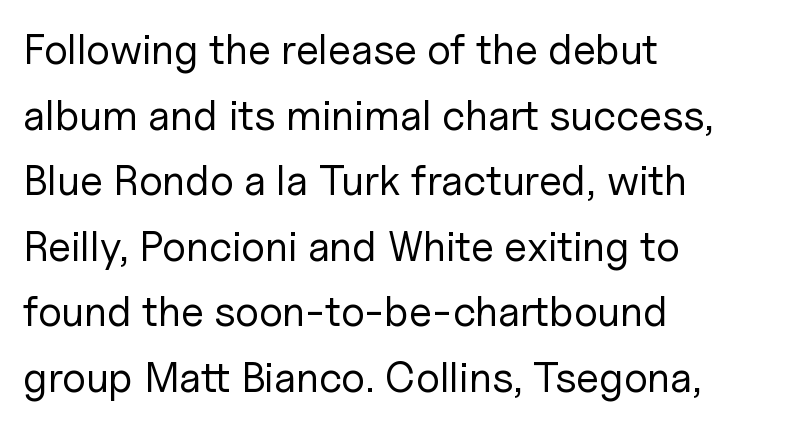
{"serif": "no", "italic": "no", "bold": "no", "weight": "regular", "width": "normal", "stroke_contrast": "low", "x_height": "medium", "monospaced": "no", "underline": "no", "align": "left", "line_spacing": "normal", "line_spacing_ratio": 1.56, "letter_spacing": "normal", "letter_spacing_em": 0.0, "glyph_px": 42}
